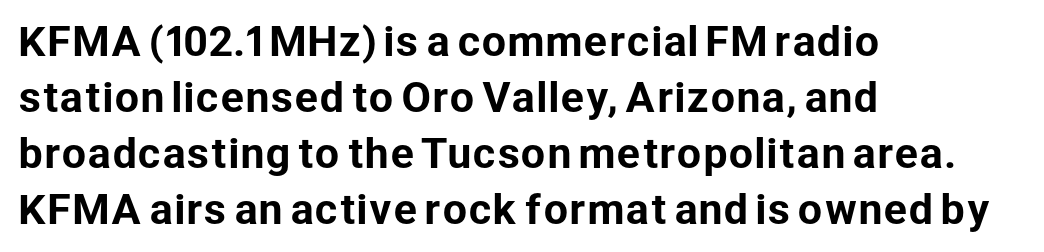
Serifs: no, the terminals of the letterforms are clean. When letters stand straight like this, we call the style roman or upright. One glance says typical: line gaps are just what's usual. If you drew a ruler down the left edge, every line would touch it. Words appear dense and cohesive because spacing is normal.
